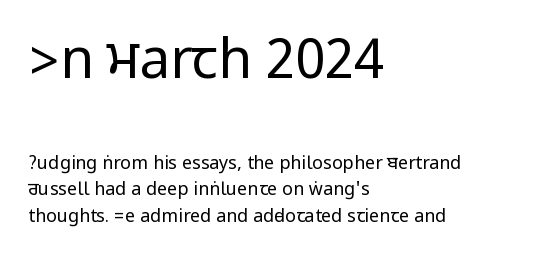
Glyph-to-glyph distance matches everyday printed text. Baseline-to-baseline distance is the conventional proportion of letter height. Which margin do the lines hug? The left one — the right edge is uneven. The gap between lines stays unmarked. In terms of posture, this sample is upright. Letters have the restrained weight of plain body copy at most.
